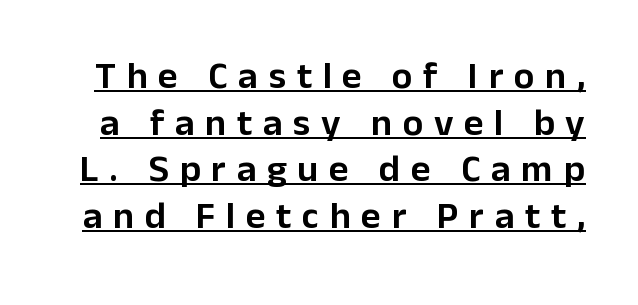
The letters advance in unequal steps, a hallmark of proportional type. This rendering features underlined lettering. Classification — sans serif. Display-style spreading of the glyphs; the letterfit is very open. Ascenders rise straight up at ninety degrees.
